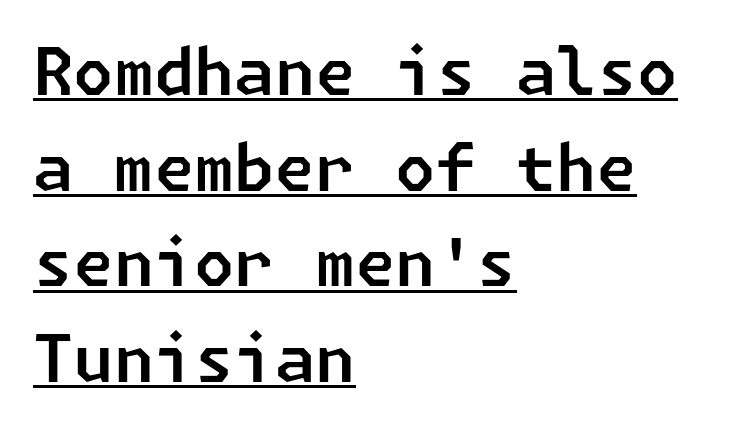
The image shows 65 px sans-serif type; set left-aligned, normal line spacing (1.47x), normal letter spacing, underlined; low stroke contrast and a medium x-height.
